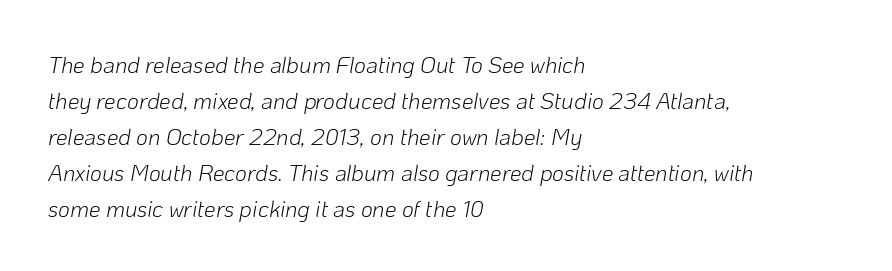
The image shows 23 px text type, italic (leaning right); set left-aligned, normal line spacing (1.56x), normal letter spacing, not underlined.
